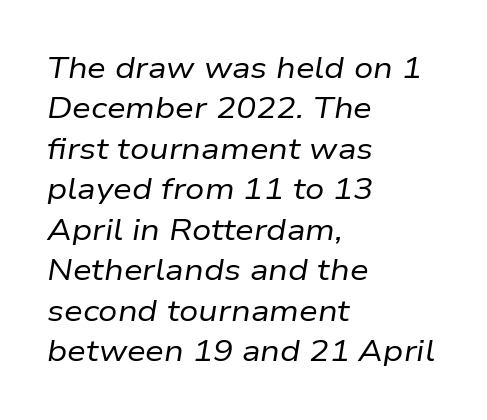
This rendering uses left alignment, leaving the right contour irregular. Here the designer chose a conventional face with non-uniform glyph widths. Beneath every word, the page is bare. Look at the tracking — it's just the regular setting, nothing added. The typeface has the unassuming heft of standard copy or less.
